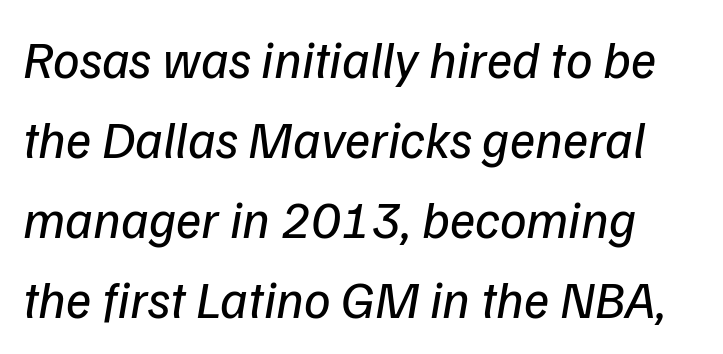
The image shows 53 px regular-weight sans-serif type; set normal line spacing (1.51x), normal letter spacing, not underlined; low stroke contrast and a medium x-height.
